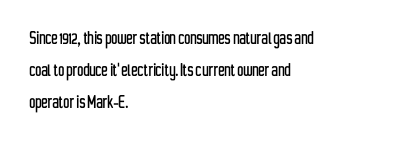
The image shows 21 px text type, upright; set left-aligned, normal line spacing (1.52x), normal letter spacing, not underlined.
